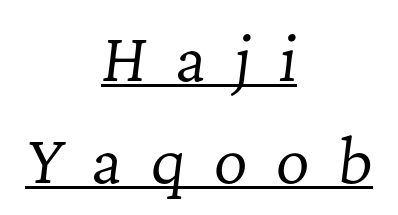
{"serif": "yes", "italic": "yes", "lean": "right", "slant_degrees": 7, "bold": "no", "weight": "regular", "width": "normal", "stroke_contrast": "low", "x_height": "medium", "monospaced": "no", "underline": "yes", "align": "center", "line_spacing_ratio": 1.73, "letter_spacing": "wide", "letter_spacing_em": 0.48, "glyph_px": 59}
